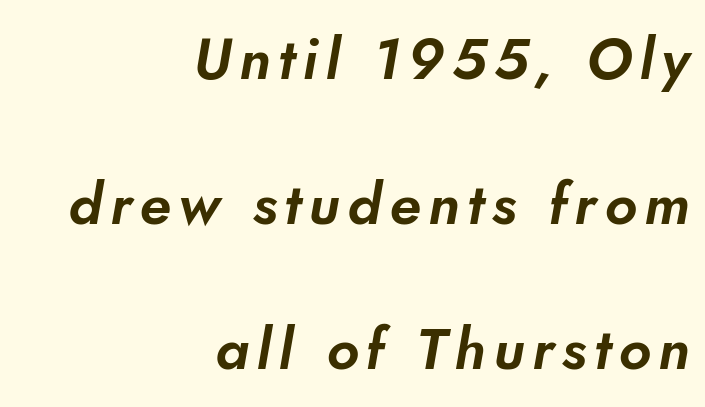
The image shows 58 px sans-serif type; set right-aligned, loose line spacing (2.5x), not underlined; low stroke contrast and a small x-height.
